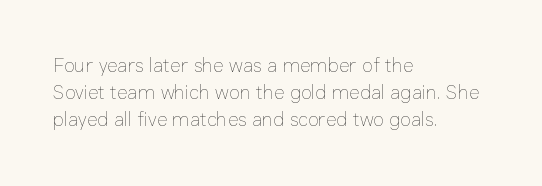
The text block is weighted toward the left margin, trailing off unevenly rightward. Summary of vertical rhythm: regular, with standard interline spacing. Spacing between characters is what you'd get straight out of the box. The letterforms sit at book weight or below.
